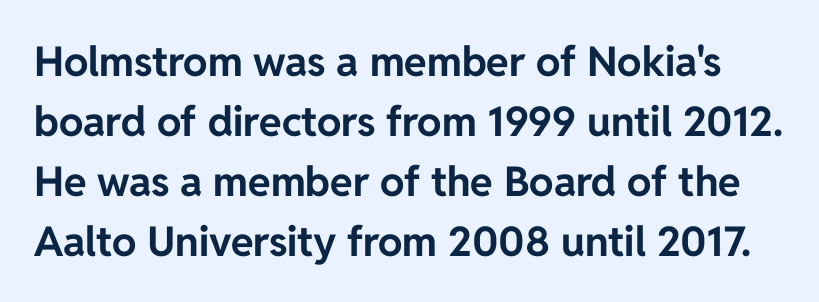
{"serif": "no", "italic": "no", "bold": "yes", "weight": "bold", "width": "normal", "stroke_contrast": "low", "x_height": "medium", "monospaced": "no", "underline": "no", "line_spacing": "normal", "line_spacing_ratio": 1.46, "letter_spacing": "normal", "letter_spacing_em": 0.0, "glyph_px": 41}
